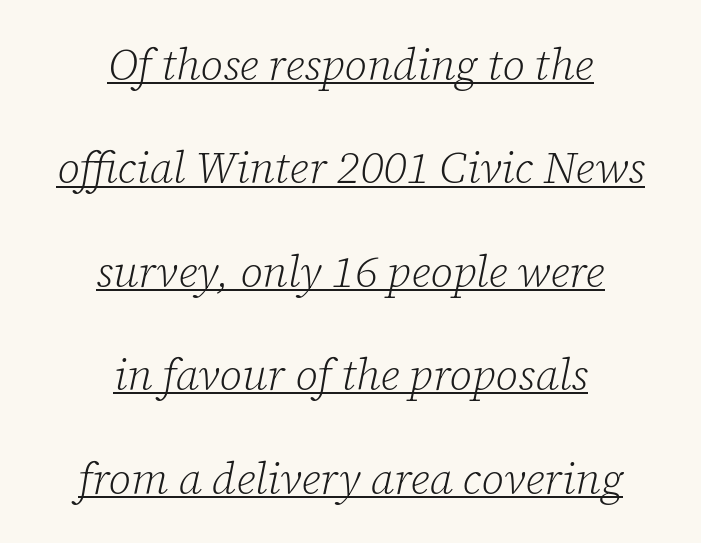
{"serif": "yes", "italic": "yes", "lean": "right", "slant_degrees": 12, "bold": "no", "weight": "light", "width": "normal", "stroke_contrast": "low", "x_height": "medium", "monospaced": "no", "underline": "yes", "align": "center", "line_spacing": "loose", "line_spacing_ratio": 2.35, "letter_spacing": "normal", "letter_spacing_em": 0.0, "glyph_px": 44}
